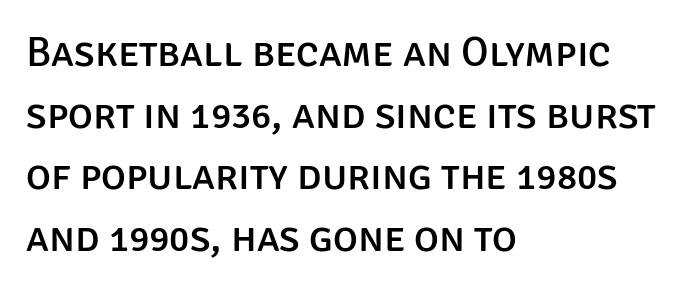
The characters display no serif detailing; their extremities are plain. The compositor pushed each line to the left boundary. Nobody drew a line under any word here. Designer's note — italics off, roman on. Proportional: the letters do not fall into vertical columns.
